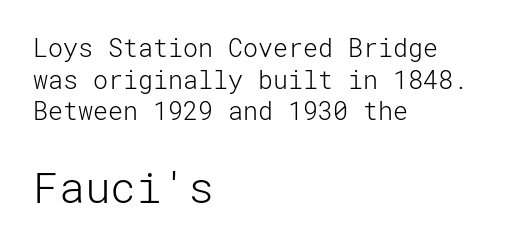
{"serif": "no", "italic": "no", "bold": "no", "weight": "light", "width": "normal", "stroke_contrast": "low", "x_height": "medium", "underline": "no", "align": "left", "line_spacing": "normal", "line_spacing_ratio": 1.27, "letter_spacing": "normal", "letter_spacing_em": 0.0, "larger_block": "second", "size_ratio": 1.72, "glyph_px": 43}
